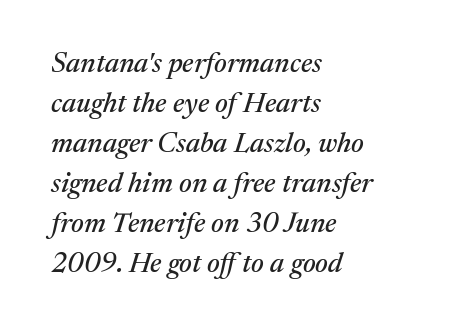
Q: Is the text italic (slanted)? A: Yes, it leans right by about 17 degrees.
Q: Is the typeface a serif or a sans-serif typeface? A: Serif.
Q: Is the text underlined? A: No.
Q: How is the paragraph aligned? A: Left-aligned.
Q: Is the spacing between letters normal or unusually wide? A: Normal.
Q: Is the spacing between lines tight, normal or loose? A: Normal.
Q: Width (condensed, normal, or wide)? A: Normal.
Q: Stroke contrast? A: Medium.
Q: x-height? A: Medium.
Q: Monospaced? A: No.
